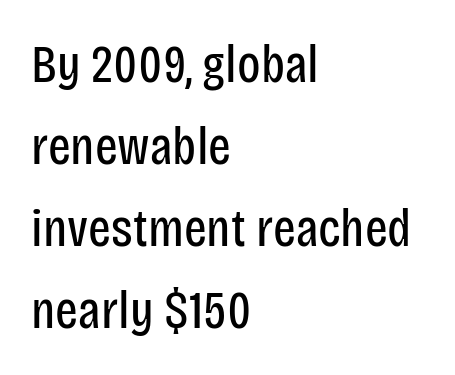
Alignment: flush left. In terms of letterform style, serifs are entirely absent. The rendering uses a moderate line-height, typical for paragraphs. Compared with a typical body face, this is equally light or lighter still. The axis of the letterforms is exactly vertical.
